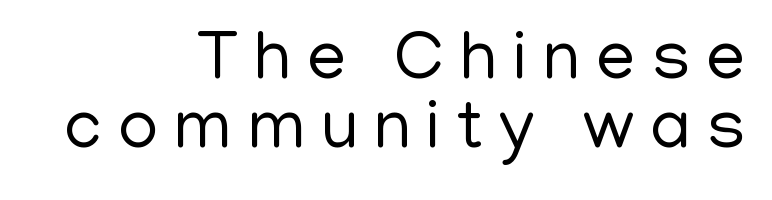
Q: Is the text bold? A: No.
Q: Is the text italic (slanted)? A: No, it is upright.
Q: Is the typeface a serif or a sans-serif typeface? A: Sans-serif.
Q: Is the text underlined? A: No.
Q: How is the paragraph aligned? A: Right-aligned.
Q: Is the spacing between letters normal or unusually wide? A: Unusually wide.
Q: Is the spacing between lines tight, normal or loose? A: Tight.
Q: Width (condensed, normal, or wide)? A: Normal.
Q: Stroke contrast? A: Low.
Q: x-height? A: Medium.
Q: Monospaced? A: No.
